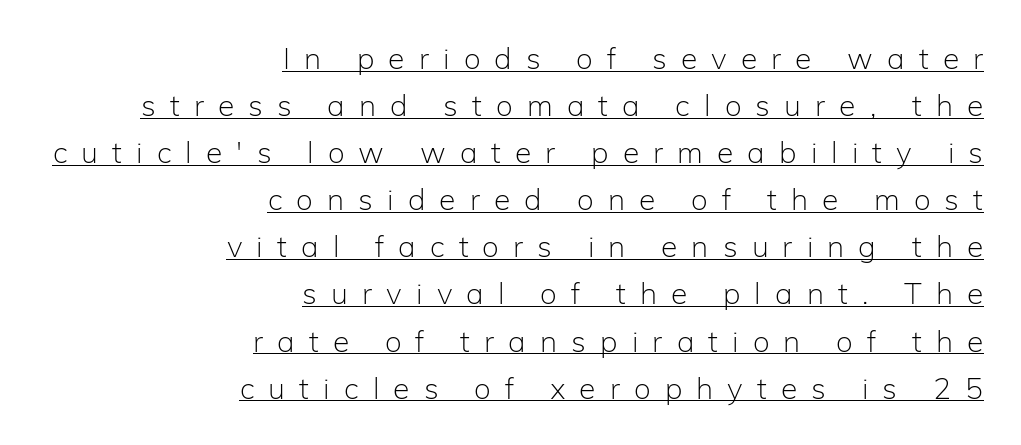
The image shows 30 px light sans-serif type, upright; set right-aligned, normal line spacing (1.57x), unusually wide letter spacing (+0.47 em), underlined; low stroke contrast and a medium x-height.
